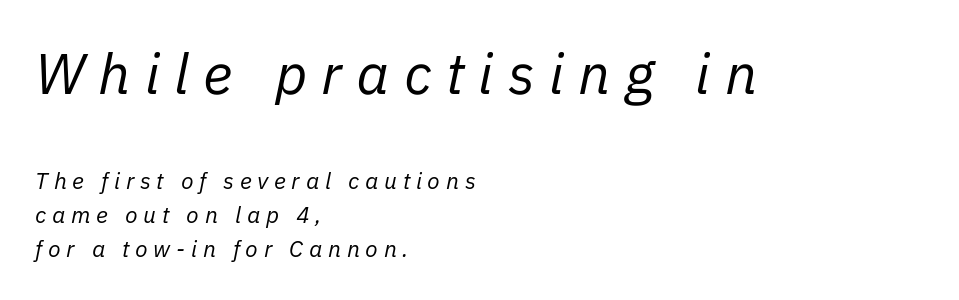
The image shows 57 px regular-weight type, italic (leaning right); set left-aligned, normal line spacing (1.48x), unusually wide letter spacing (+0.25 em), not underlined; the first (top) block is 2.48x larger; low stroke contrast and a medium x-height.
